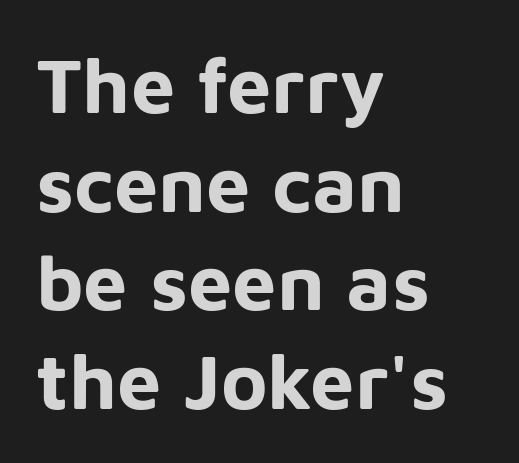
In terms of posture, this sample is upright. The passage shown stacks its lines at a standard gap. Plenty of ink on the page — the face is bold. All the whitespace from short lines collects on the right.
